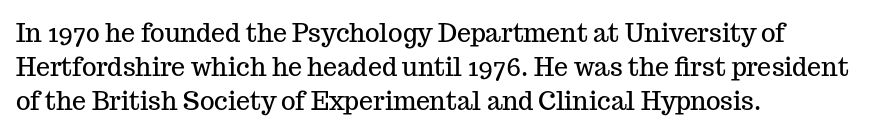
The image shows 25 px text type, upright; set left-aligned, normal line spacing (1.37x), normal letter spacing, not underlined.
